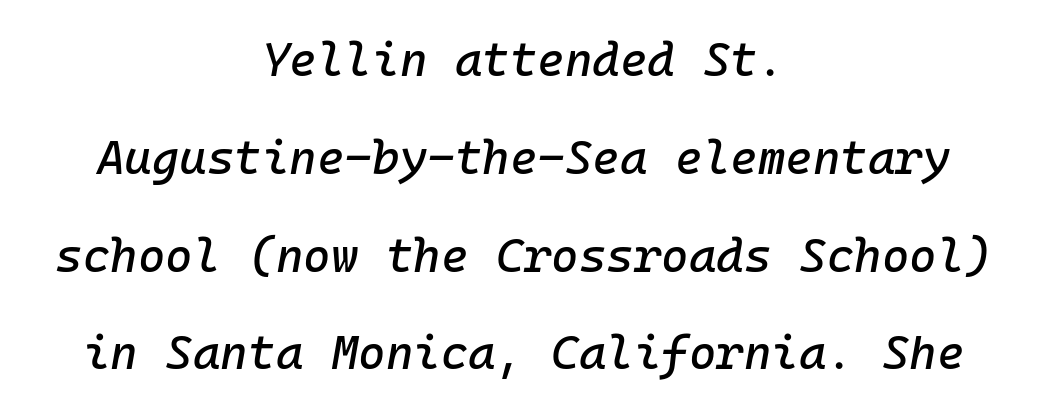
{"italic": "yes", "lean": "right", "slant_degrees": 10, "width": "normal", "stroke_contrast": "low", "x_height": "medium", "monospaced": "yes", "underline": "no", "align": "center", "line_spacing": "loose", "line_spacing_ratio": 2.08, "letter_spacing": "normal", "letter_spacing_em": 0.0, "glyph_px": 47}
